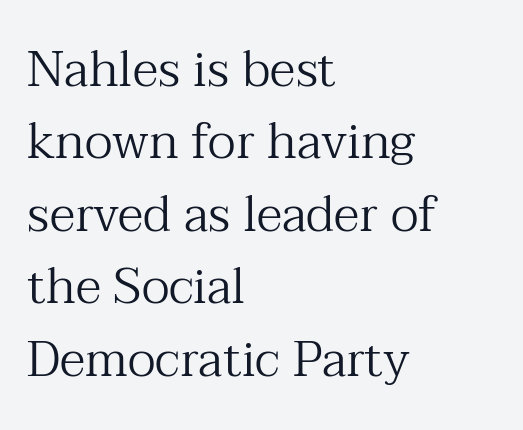
Q: Is the text bold? A: No.
Q: Is the text italic (slanted)? A: No, it is upright.
Q: Is the typeface a serif or a sans-serif typeface? A: Serif.
Q: Is the text underlined? A: No.
Q: How is the paragraph aligned? A: Left-aligned.
Q: Is the spacing between letters normal or unusually wide? A: Normal.
Q: Is the spacing between lines tight, normal or loose? A: Normal.
Q: Width (condensed, normal, or wide)? A: Normal.
Q: Stroke contrast? A: Medium.
Q: x-height? A: Medium.
Q: Monospaced? A: No.
